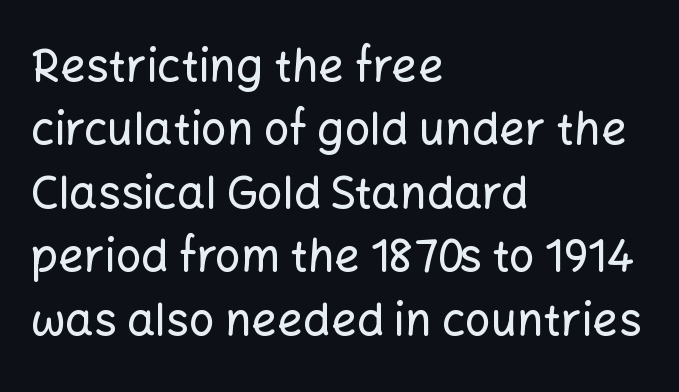
Summary of vertical rhythm: regular, with standard interline spacing. Compared with a centered layout, this one pins lines to the left instead. The lettering holds an erect, upright posture throughout. Underlining? Definitely not there.
